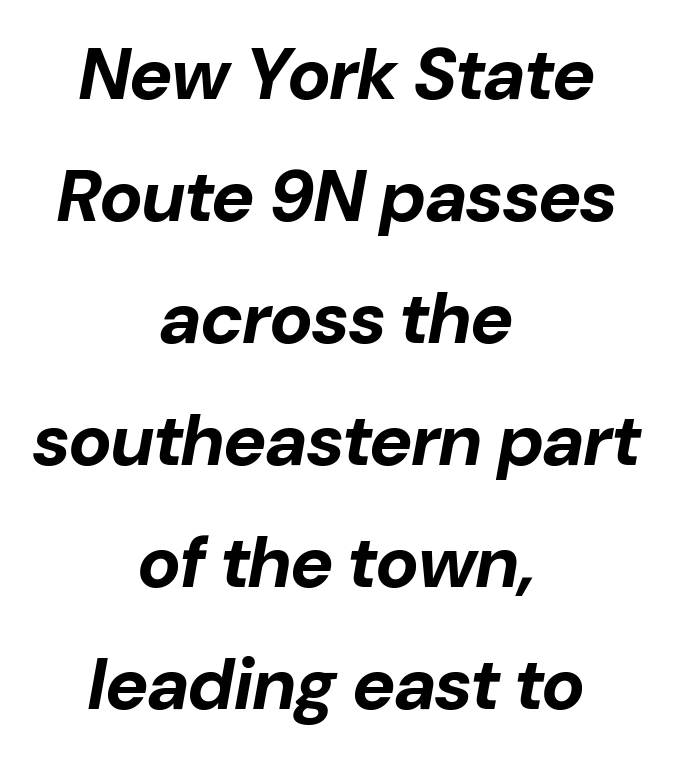
The horizontal fit of the characters is conventional and even. Emphasis by weight is at full strength: bold. Looks like regular typesetting: each glyph gets only the width it needs. This is oblique type, the kind used for emphasis or titles. Honestly, the row spacing looks completely unremarkable. Words float on clear page, feet unadorned.
